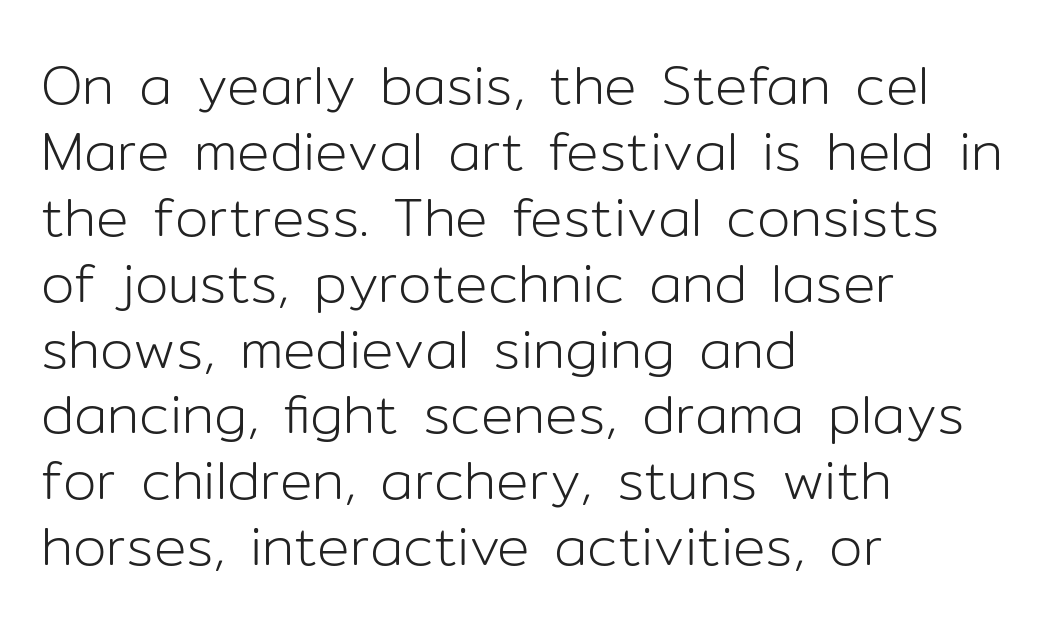
The zone under the glyphs is completely vacant. Posture: straight, roman, zero tilt. Nothing unusual about the tracking: characters are spaced as the font intends. A typesetter would call this proportional, since set widths differ per character. Check where the strokes stop: nothing finishes them off — pure sans. Nothing heavy about these letters — not bold at all.
